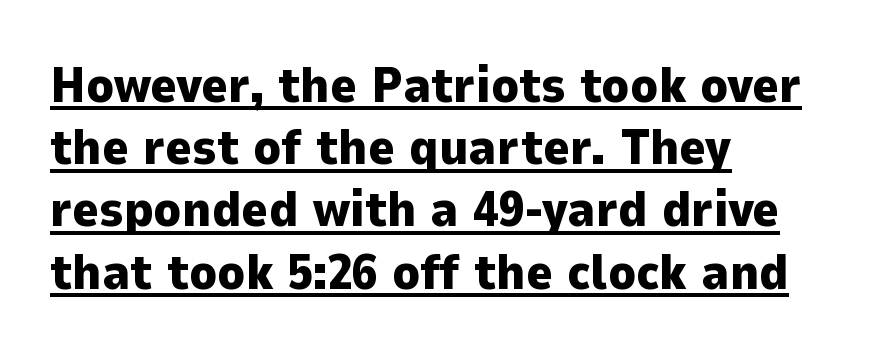
What decoration does the sample have? An underline. Students, this is bold: see how much ink each stroke carries. Serifs: no, the terminals of the letterforms are clean. Teacher's note: observe the even left margin — that is flush-left alignment.
